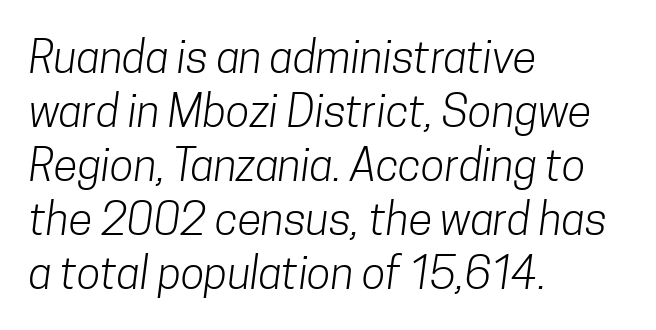
{"serif": "no", "bold": "no", "weight": "light", "width": "condensed", "stroke_contrast": "low", "x_height": "medium", "monospaced": "no", "underline": "no", "align": "left", "line_spacing_ratio": 1.23, "letter_spacing": "normal", "letter_spacing_em": 0.0, "glyph_px": 44}
